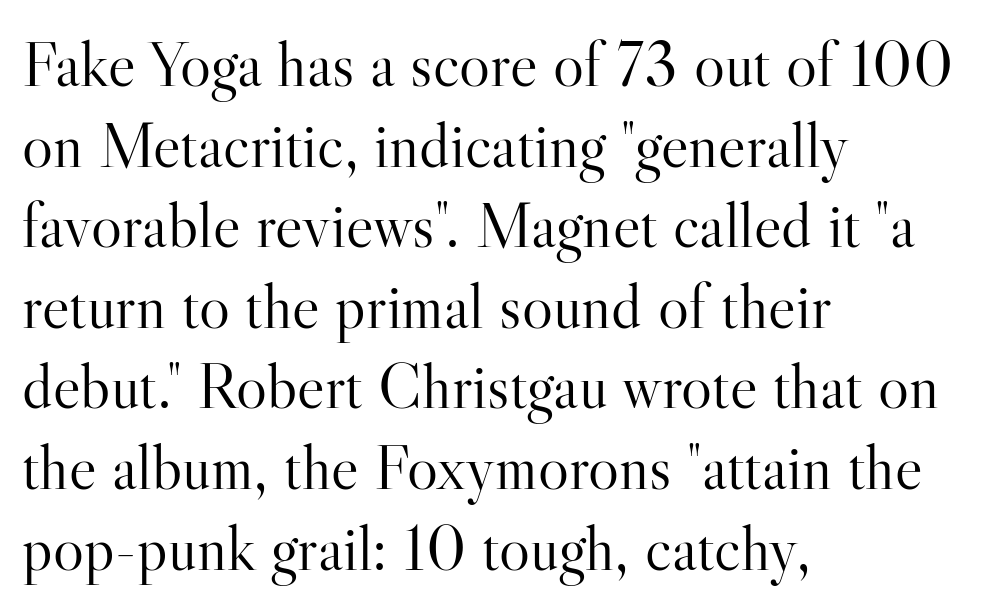
Q: Is the text bold? A: No.
Q: Is the text italic (slanted)? A: No, it is upright.
Q: Is the typeface a serif or a sans-serif typeface? A: Serif.
Q: Is the text underlined? A: No.
Q: How is the paragraph aligned? A: Left-aligned.
Q: Is the spacing between letters normal or unusually wide? A: Normal.
Q: Width (condensed, normal, or wide)? A: Normal.
Q: Stroke contrast? A: High.
Q: x-height? A: Small.
Q: Monospaced? A: No.
